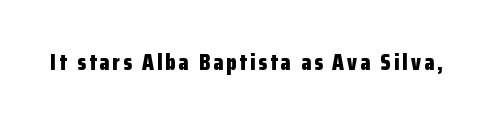
The image shows 23 px bold type, upright; set not underlined.
